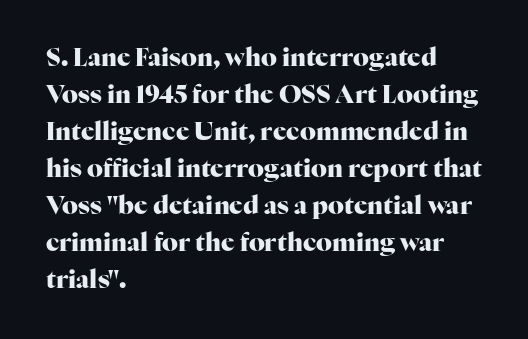
Q: Is the text bold? A: Yes.
Q: Is the text italic (slanted)? A: No, it is upright.
Q: Is the text underlined? A: No.
Q: How is the paragraph aligned? A: Left-aligned.
Q: Is the spacing between letters normal or unusually wide? A: Normal.
Q: Is the spacing between lines tight, normal or loose? A: Normal.
